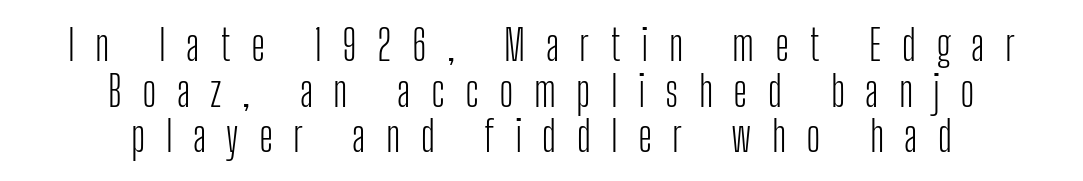
{"serif": "no", "italic": "no", "bold": "no", "weight": "light", "width": "condensed", "stroke_contrast": "low", "x_height": "medium", "monospaced": "no", "underline": "no", "align": "center", "line_spacing": "tight", "line_spacing_ratio": 1.06, "letter_spacing": "wide", "letter_spacing_em": 0.47, "glyph_px": 43}
